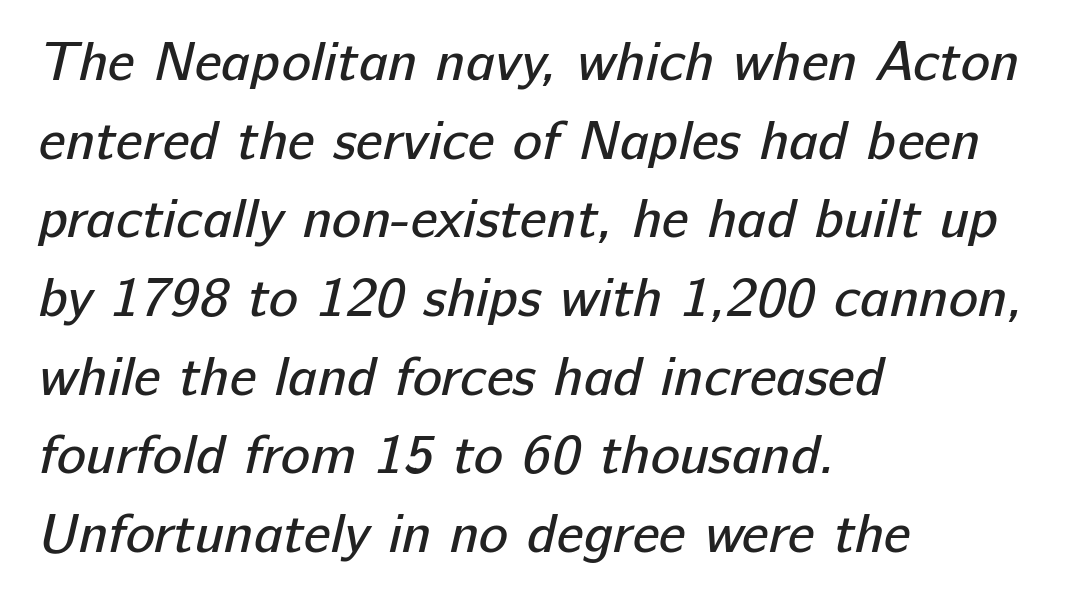
The image shows 55 px regular-weight sans-serif type; set left-aligned, normal line spacing (1.43x), normal letter spacing, not underlined; low stroke contrast and a medium x-height.
